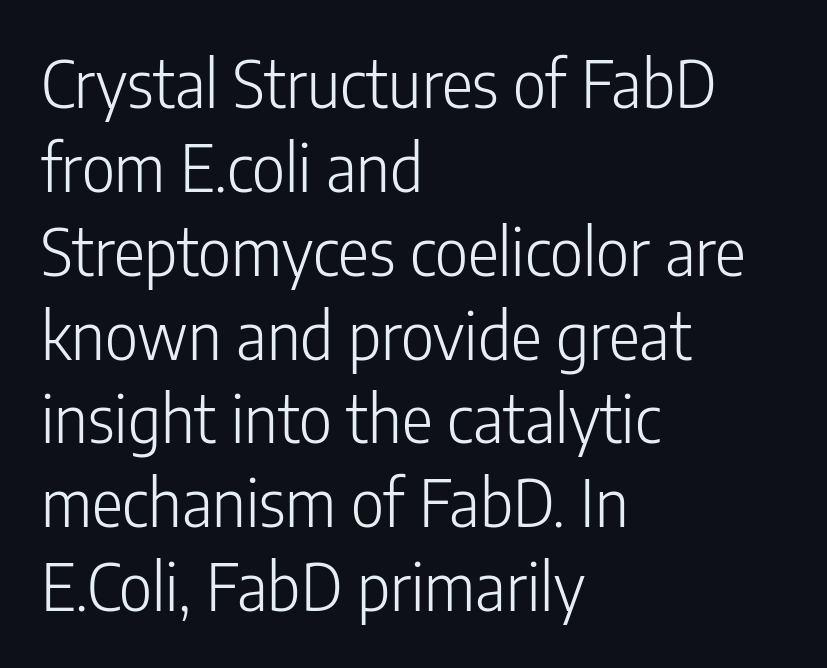
Character widths vary here, with narrow letters taking less room than wide ones. This sample uses an upright cut, with every glyph sitting square on the baseline. Which margin do the lines hug? The left one — the right edge is uneven. Classification — sans serif. Does extra space separate the letters? No, they use regular spacing.
